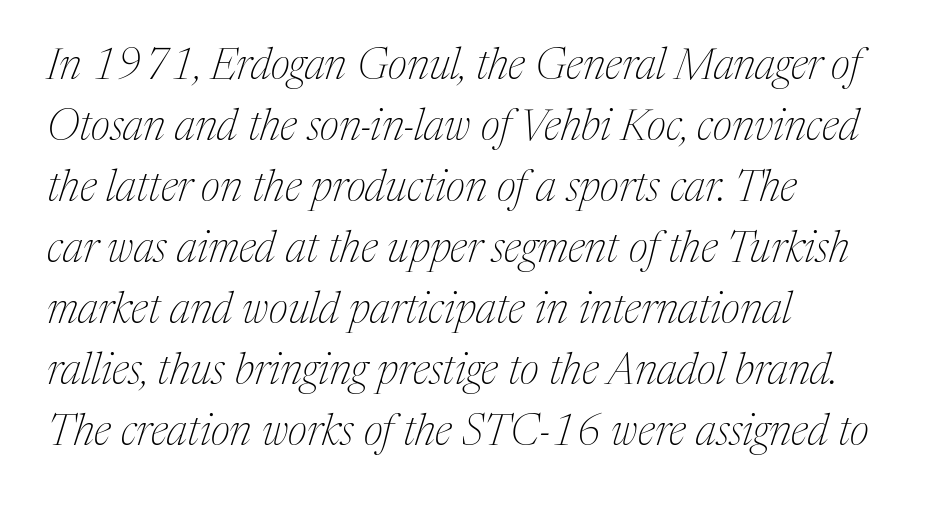
{"serif": "yes", "italic": "yes", "lean": "right", "slant_degrees": 17, "bold": "no", "weight": "thin", "width": "normal", "stroke_contrast": "medium", "x_height": "medium", "monospaced": "no", "underline": "no", "align": "left", "line_spacing": "normal", "line_spacing_ratio": 1.42, "letter_spacing": "normal", "letter_spacing_em": 0.0, "glyph_px": 43}
